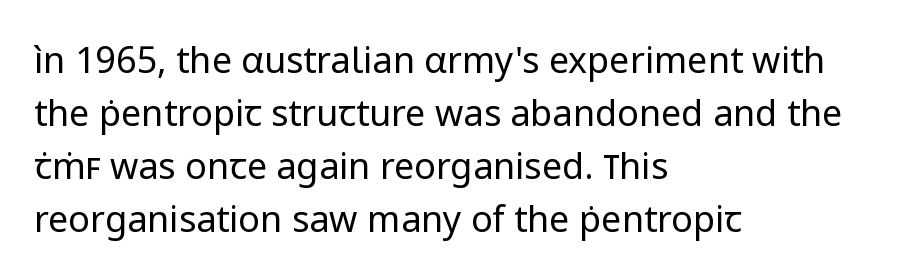
The type sits square on the baseline with zero lean. Casual observation: everything's shoved over to the left. No chunkiness to these letters — they're not bold. This rendering features lettering with no underline. Baseline-to-baseline distance is the conventional proportion of letter height. Default kerning and tracking; the words read as compact shapes.
